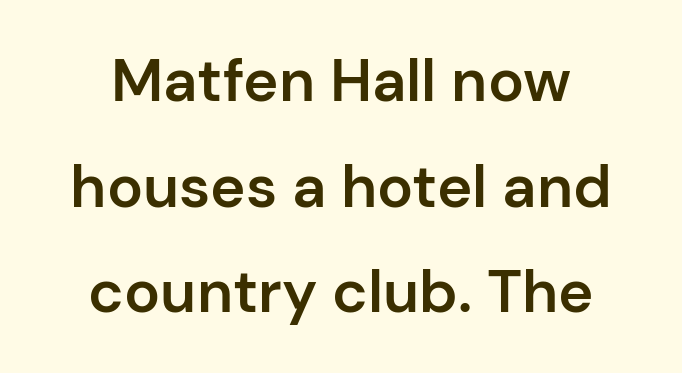
A typesetter would call this zero additional tracking. This is roman type, the default non-slanted kind. A typesetter would label this face a sans. Proportional: the letters do not fall into vertical columns. Set as a demibold, roughly 600 on the weight scale.
